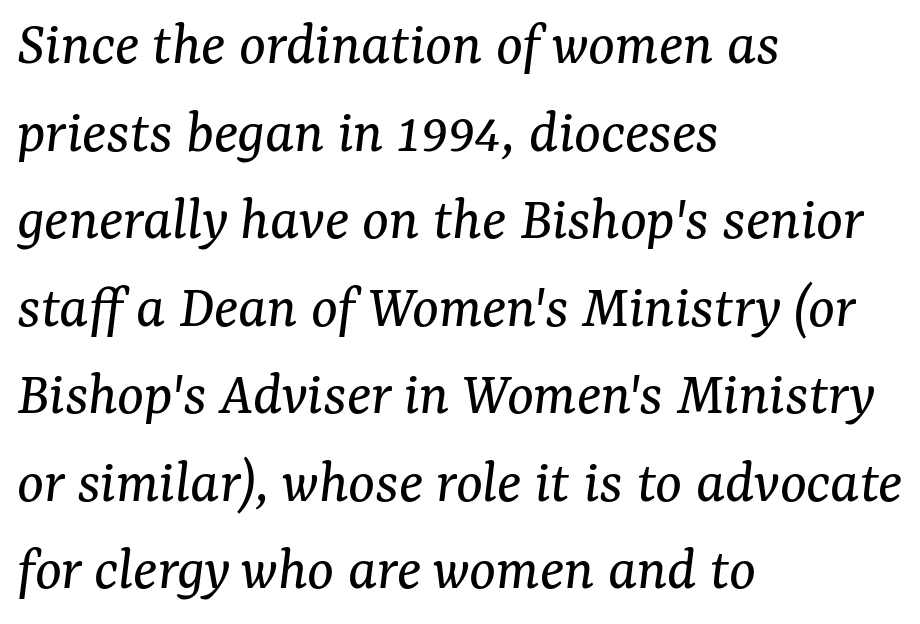
Q: Is the text bold? A: No.
Q: Is the text italic (slanted)? A: Yes, it leans right by about 7 degrees.
Q: Is the typeface a serif or a sans-serif typeface? A: Serif.
Q: Is the text underlined? A: No.
Q: How is the paragraph aligned? A: Left-aligned.
Q: Is the spacing between letters normal or unusually wide? A: Normal.
Q: Is the spacing between lines tight, normal or loose? A: Normal.
Q: Width (condensed, normal, or wide)? A: Normal.
Q: Stroke contrast? A: Medium.
Q: x-height? A: Medium.
Q: Monospaced? A: No.
